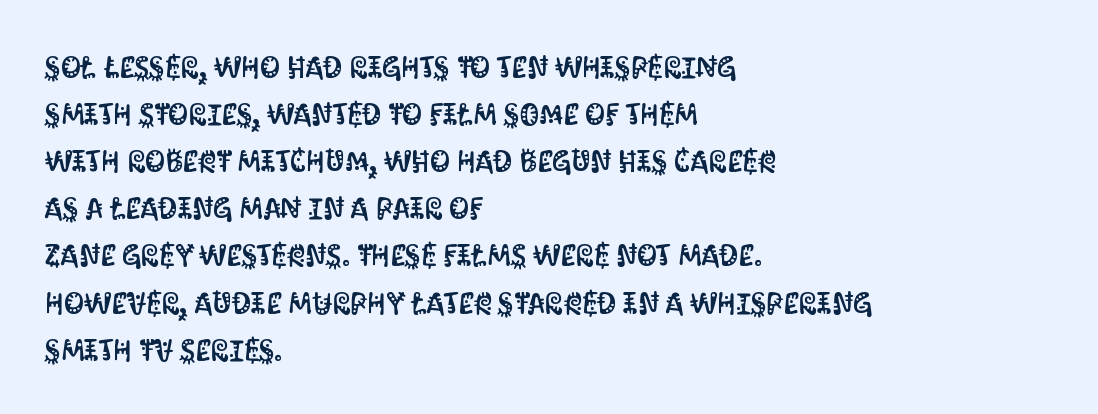
{"serif": "no", "italic": "no", "width": "condensed", "stroke_contrast": "medium", "x_height": "large", "monospaced": "no", "underline": "no", "align": "left", "line_spacing": "normal", "line_spacing_ratio": 1.52, "letter_spacing": "normal", "letter_spacing_em": 0.0, "glyph_px": 31}
